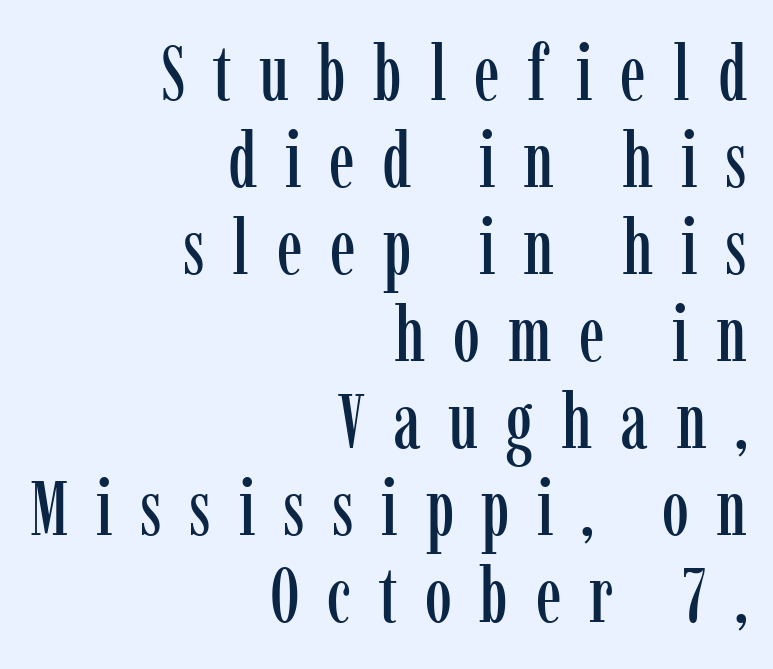
The image shows 77 px condensed serif type, upright; set right-aligned, tight line spacing (1.13x), unusually wide letter spacing (+0.36 em), not underlined; low stroke contrast and a medium x-height.
